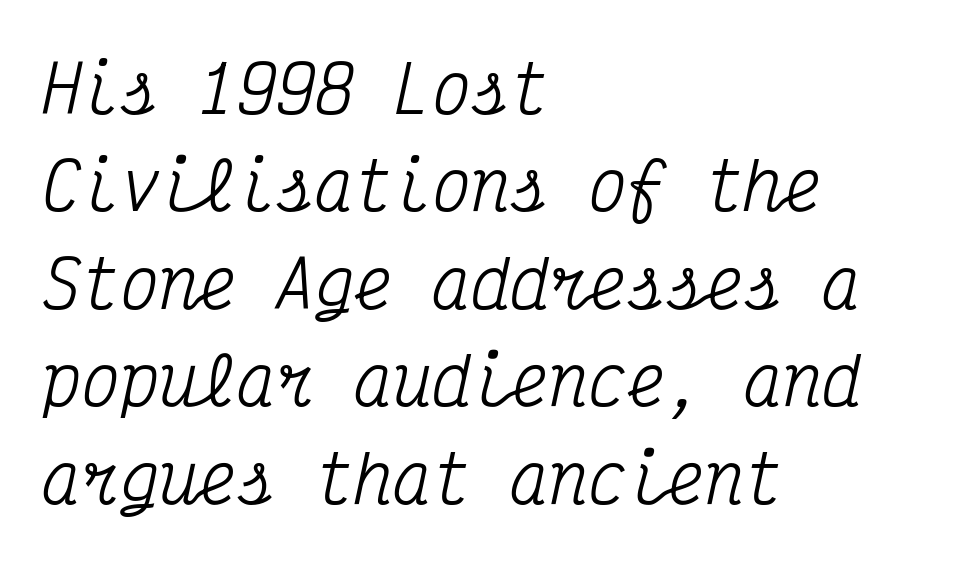
{"serif": "yes", "italic": "yes", "lean": "right", "slant_degrees": 12, "width": "condensed", "stroke_contrast": "medium", "x_height": "medium", "monospaced": "yes", "underline": "no", "align": "left", "line_spacing": "normal", "line_spacing_ratio": 1.5, "letter_spacing": "normal", "letter_spacing_em": 0.0, "glyph_px": 65}
